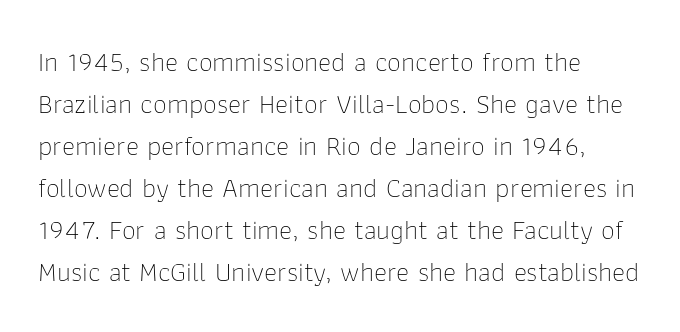
The image shows 28 px thin sans-serif type, upright; set left-aligned, normal line spacing (1.5x), normal letter spacing, not underlined; low stroke contrast and a medium x-height.
